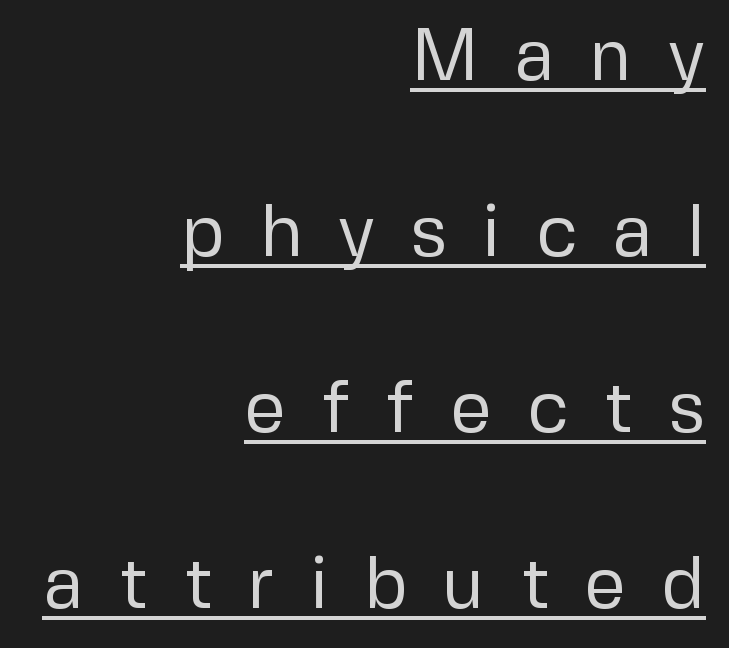
The image shows 74 px regular-weight sans-serif type, upright; set right-aligned, loose line spacing (2.38x), unusually wide letter spacing (+0.47 em), underlined; low stroke contrast and a medium x-height.
